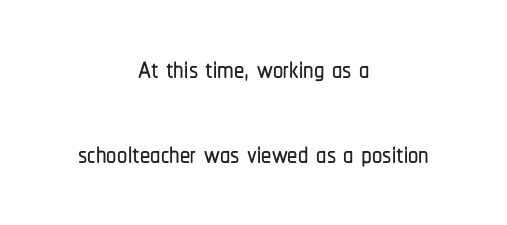
The image shows 41 px condensed sans-serif type, upright; set centered, loose line spacing (2.08x), normal letter spacing, not underlined; low stroke contrast and a medium x-height.
